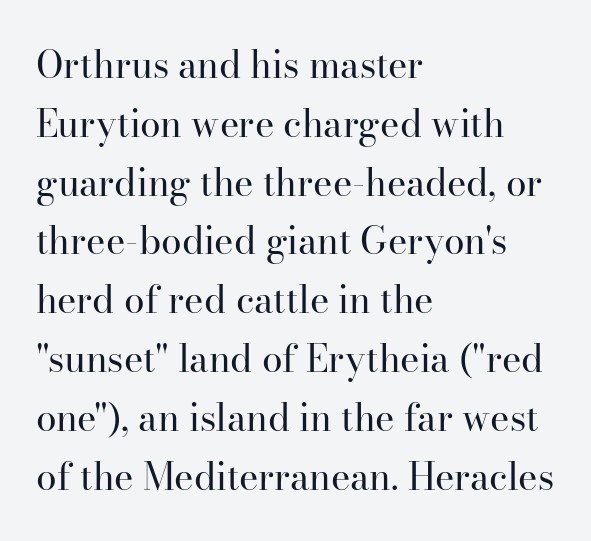
Bold? No — there's no thickening of the strokes. The paragraph has a hard left edge and a soft right edge. Regarding leading, the lines here are spaced in the standard way. Underline: absent. The designer went with a serif here, giving each stem small feet.
